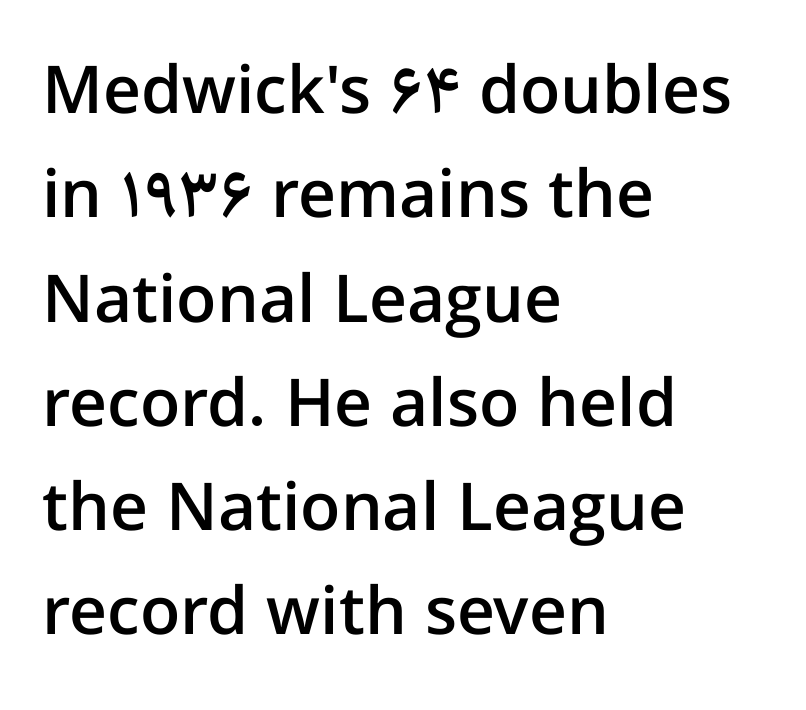
Q: Is the text bold? A: Semi-bold.
Q: Is the text italic (slanted)? A: No, it is upright.
Q: Is the typeface a serif or a sans-serif typeface? A: Sans-serif.
Q: Is the text underlined? A: No.
Q: How is the paragraph aligned? A: Left-aligned.
Q: Is the spacing between letters normal or unusually wide? A: Normal.
Q: Is the spacing between lines tight, normal or loose? A: Normal.
Q: Width (condensed, normal, or wide)? A: Normal.
Q: Stroke contrast? A: Low.
Q: x-height? A: Medium.
Q: Monospaced? A: No.
